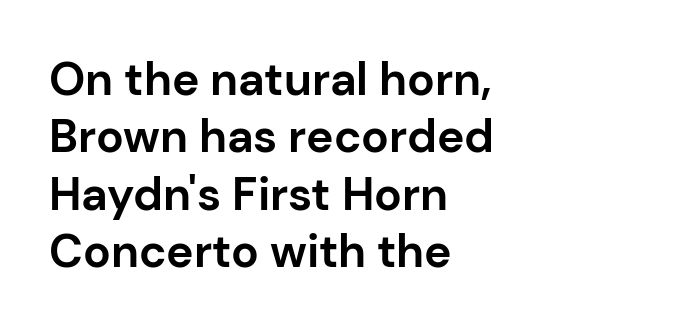
{"serif": "no", "italic": "no", "bold": "yes", "weight": "bold", "width": "normal", "stroke_contrast": "low", "x_height": "medium", "monospaced": "no", "underline": "no", "align": "left", "line_spacing": "normal", "line_spacing_ratio": 1.25, "letter_spacing": "normal", "letter_spacing_em": 0.0, "glyph_px": 46}
